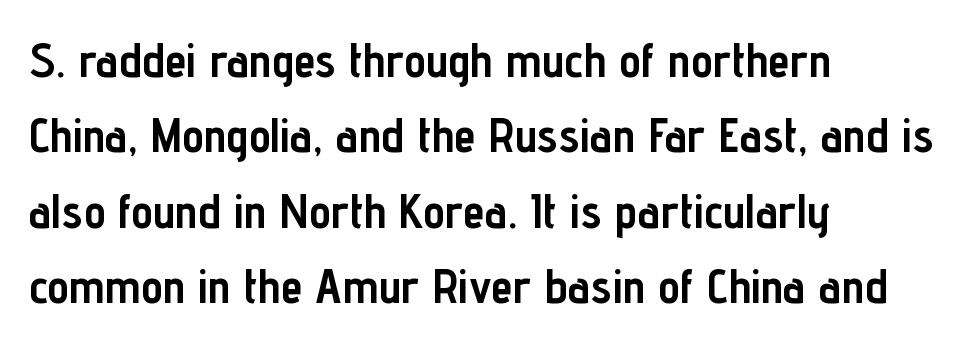
Each letter keeps its own natural width here, so spacing adapts to shape. The rendering shows plain stroke endings on the letterforms — a sans-serif design. The lines are quadded left. Here the glyphs are tracked normally, forming tight word shapes. The type sits square on the baseline with zero lean. The vertical gap from one line to the next is medium.
